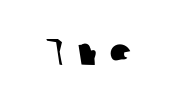
Q: Is the typeface a serif or a sans-serif typeface? A: Sans-serif.
Q: Is the text underlined? A: No.
Q: Is the spacing between letters normal or unusually wide? A: Unusually wide.
Q: Width (condensed, normal, or wide)? A: Normal.
Q: Stroke contrast? A: Low.
Q: x-height? A: Medium.
Q: Monospaced? A: No.
